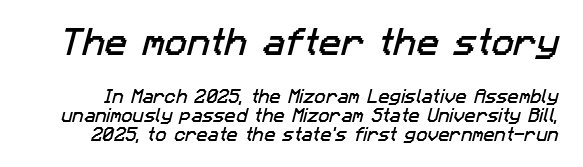
{"serif": "no", "width": "normal", "stroke_contrast": "low", "x_height": "medium", "monospaced": "no", "underline": "no", "line_spacing": "normal", "line_spacing_ratio": 1.29, "letter_spacing": "normal", "letter_spacing_em": 0.0, "larger_block": "first", "size_ratio": 2.0, "glyph_px": 30}
